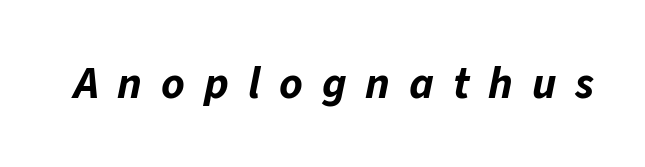
Q: Is the text bold? A: Yes.
Q: Is the text italic (slanted)? A: Yes, it leans right by about 11 degrees.
Q: Is the text underlined? A: No.
Q: Is the spacing between letters normal or unusually wide? A: Unusually wide.
Q: Width (condensed, normal, or wide)? A: Normal.
Q: Stroke contrast? A: Low.
Q: x-height? A: Medium.
Q: Monospaced? A: No.
